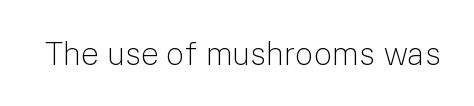
The image shows 32 px light sans-serif type, upright; set normal letter spacing, not underlined; low stroke contrast and a medium x-height.
